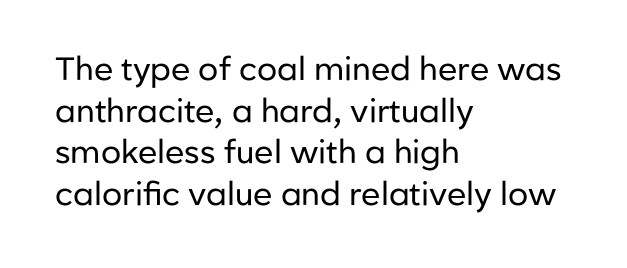
Look at the bottom of the vertical strokes: they stop flat, with no serifs. Proportional: the letters do not fall into vertical columns. Bare-footed words on every line. The lines in this sample share a left origin and differ only in where they stop. Weight: regular or lighter. This is roman type, the default non-slanted kind.
